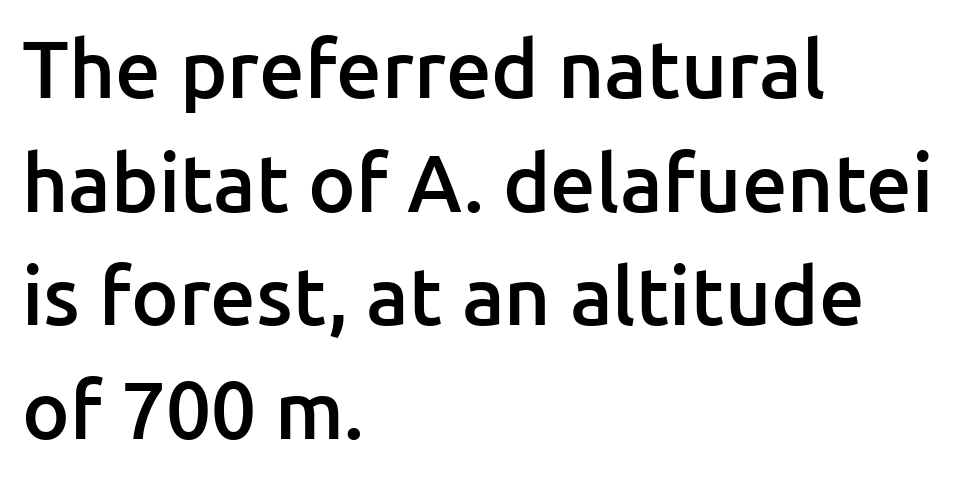
The image shows 80 px semibold sans-serif type, upright; set left-aligned, normal line spacing (1.42x), normal letter spacing, not underlined; low stroke contrast and a medium x-height.
